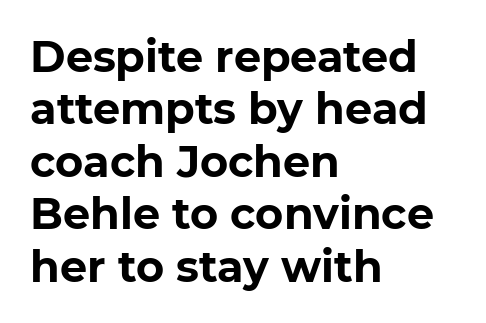
When letters stand straight like this, we call the style roman or upright. This rendering features lettering with no underline. As a designer I'd log this as weight 700, bold. These lines are rendered in a variable-pitch font.
